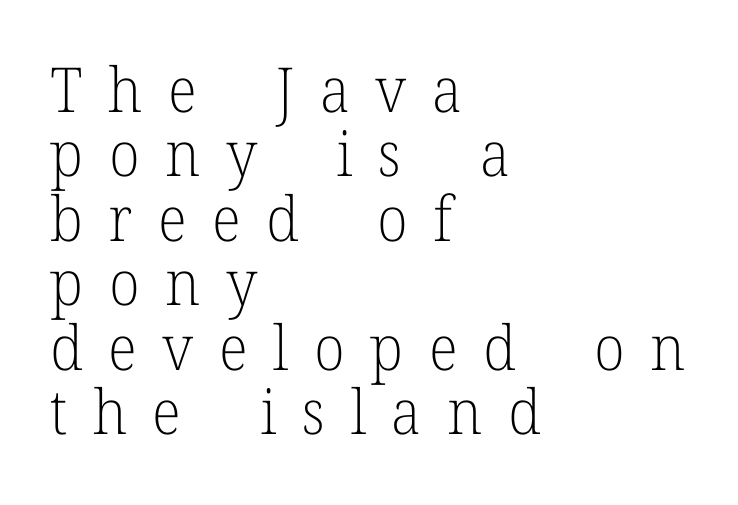
The image shows 62 px light serif type, upright; set left-aligned, tight line spacing (1.04x), unusually wide letter spacing (+0.41 em), not underlined; low stroke contrast and a medium x-height.
